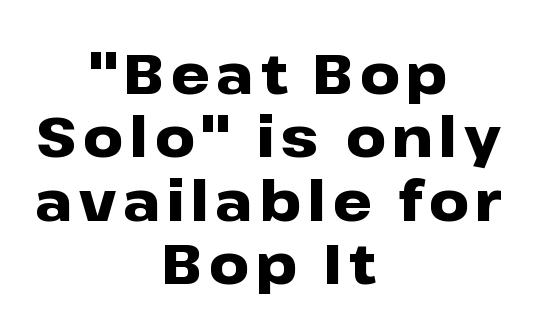
Q: Is the text bold? A: Yes.
Q: Is the text italic (slanted)? A: No, it is upright.
Q: Is the typeface a serif or a sans-serif typeface? A: Sans-serif.
Q: Is the text underlined? A: No.
Q: How is the paragraph aligned? A: Centered.
Q: Is the spacing between lines tight, normal or loose? A: Tight.
Q: Width (condensed, normal, or wide)? A: Wide.
Q: Stroke contrast? A: Low.
Q: x-height? A: Medium.
Q: Monospaced? A: No.
